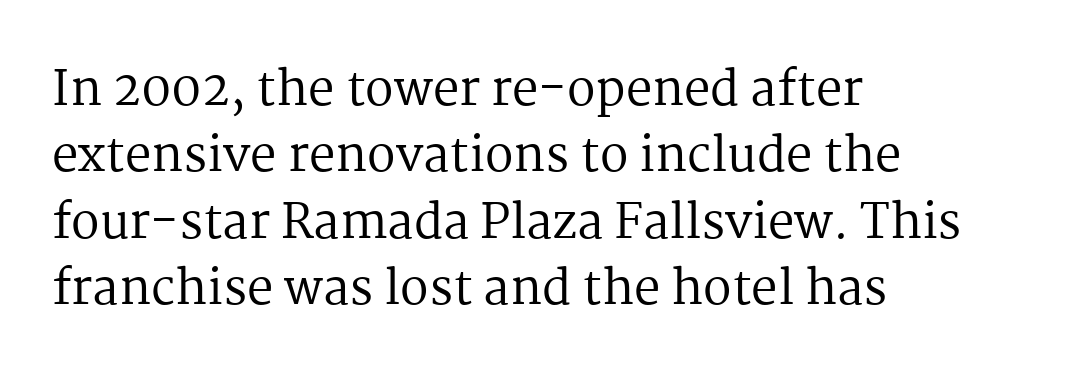
{"serif": "yes", "italic": "no", "bold": "no", "weight": "regular", "width": "normal", "stroke_contrast": "medium", "x_height": "medium", "monospaced": "no", "underline": "no", "align": "left", "line_spacing": "normal", "line_spacing_ratio": 1.41, "letter_spacing": "normal", "letter_spacing_em": 0.0, "glyph_px": 47}
